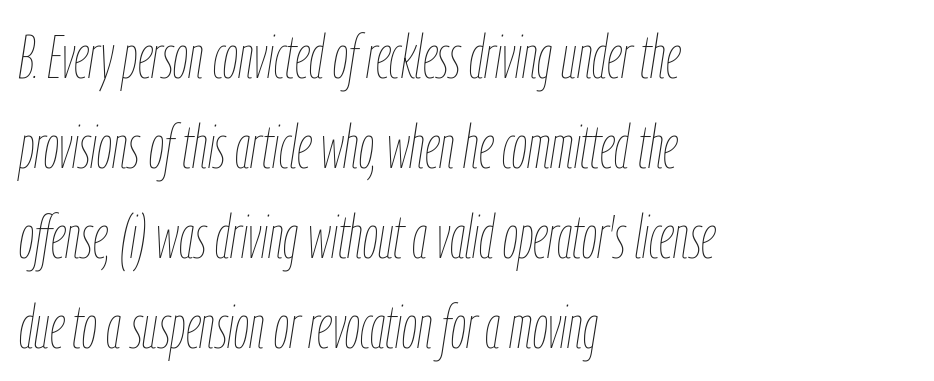
The image shows 60 px thin, condensed type, italic (leaning right); set left-aligned, normal line spacing (1.5x), normal letter spacing, not underlined; low stroke contrast and a medium x-height.
